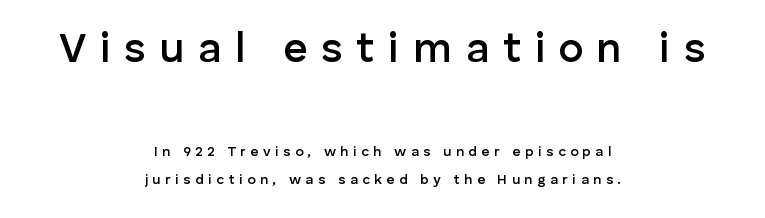
Q: Is the text bold? A: Semi-bold.
Q: Is the text italic (slanted)? A: No, it is upright.
Q: Is the typeface a serif or a sans-serif typeface? A: Sans-serif.
Q: Is the text underlined? A: No.
Q: How is the paragraph aligned? A: Centered.
Q: Is the spacing between letters normal or unusually wide? A: Unusually wide.
Q: Is the spacing between lines tight, normal or loose? A: Loose.
Q: Which block of text is set in a larger size, the first (top) or the second (bottom)? A: The first (top) one.
Q: Width (condensed, normal, or wide)? A: Normal.
Q: Stroke contrast? A: Low.
Q: x-height? A: Medium.
Q: Monospaced? A: No.
